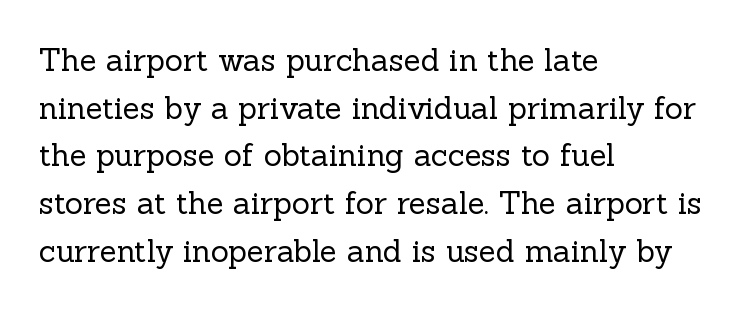
Q: Is the text bold? A: No.
Q: Is the text italic (slanted)? A: No, it is upright.
Q: Is the typeface a serif or a sans-serif typeface? A: Serif.
Q: Is the text underlined? A: No.
Q: How is the paragraph aligned? A: Left-aligned.
Q: Is the spacing between letters normal or unusually wide? A: Normal.
Q: Is the spacing between lines tight, normal or loose? A: Normal.
Q: Width (condensed, normal, or wide)? A: Normal.
Q: x-height? A: Medium.
Q: Monospaced? A: No.
